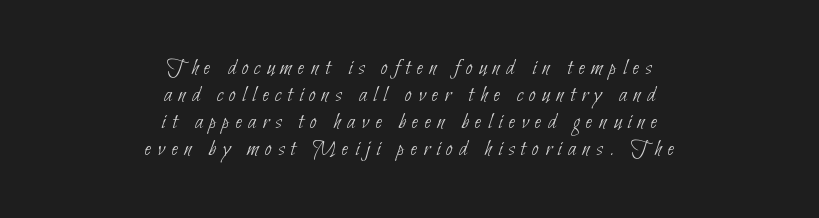
{"bold": "no", "underline": "no", "align": "center", "line_spacing": "tight", "line_spacing_ratio": 1.12, "letter_spacing": "wide", "letter_spacing_em": 0.26, "glyph_px": 24}
